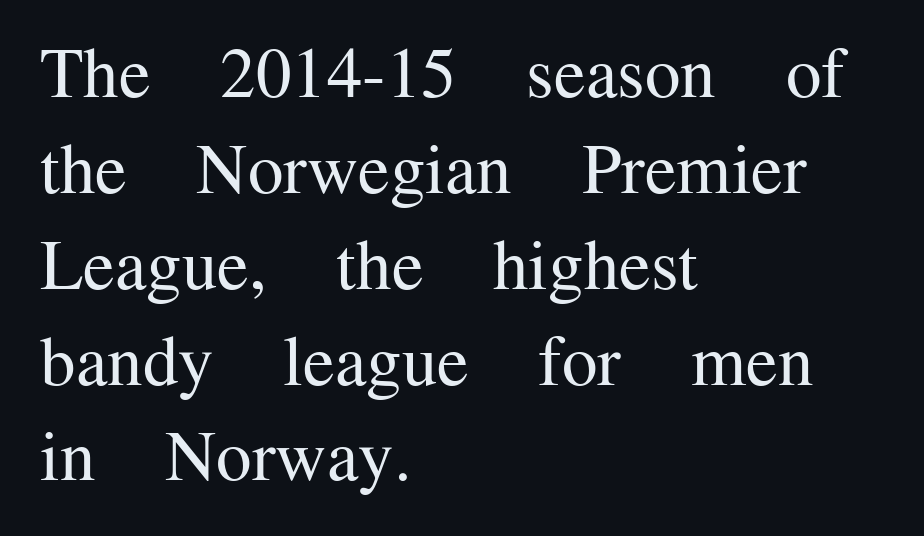
Q: Is the text bold? A: No.
Q: Is the text italic (slanted)? A: No, it is upright.
Q: Is the typeface a serif or a sans-serif typeface? A: Serif.
Q: Is the text underlined? A: No.
Q: How is the paragraph aligned? A: Left-aligned.
Q: Is the spacing between letters normal or unusually wide? A: Normal.
Q: Is the spacing between lines tight, normal or loose? A: Normal.
Q: Width (condensed, normal, or wide)? A: Normal.
Q: Stroke contrast? A: Medium.
Q: x-height? A: Medium.
Q: Monospaced? A: No.
